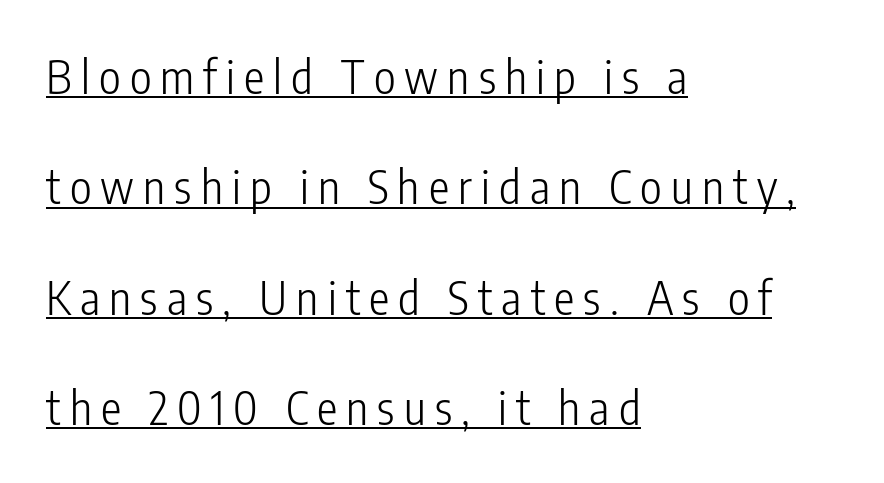
No letter is thick-stroked: the sample isn't bold. Students, observe: this is what heavily led, spacious text looks like. Typographically, this falls in the sans-serif category. Quick note: not italic, upright. The rendering uses natural spacing where letterforms have individual widths. The tracking reads as deliberately expanded to a designer's eye.
